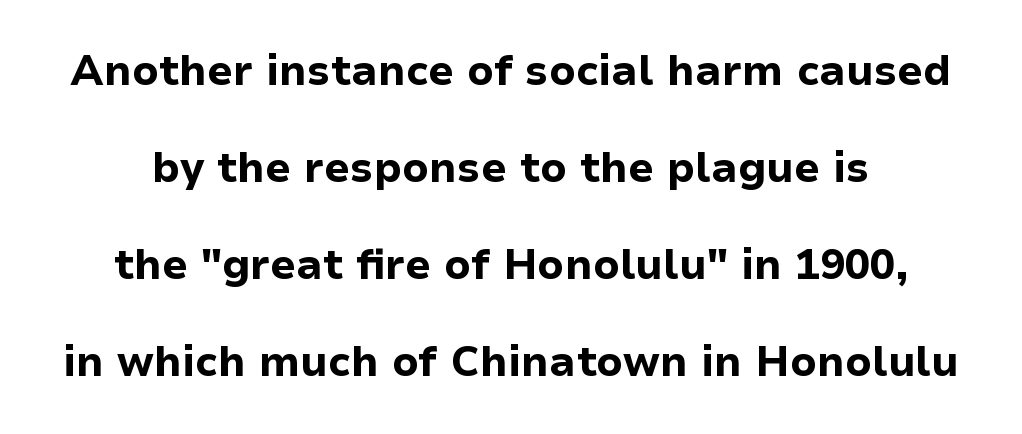
Q: Is the text bold? A: Yes.
Q: Is the text italic (slanted)? A: No, it is upright.
Q: Is the typeface a serif or a sans-serif typeface? A: Sans-serif.
Q: Is the text underlined? A: No.
Q: How is the paragraph aligned? A: Centered.
Q: Is the spacing between letters normal or unusually wide? A: Normal.
Q: Is the spacing between lines tight, normal or loose? A: Loose.
Q: Width (condensed, normal, or wide)? A: Normal.
Q: Stroke contrast? A: Low.
Q: x-height? A: Medium.
Q: Monospaced? A: No.
